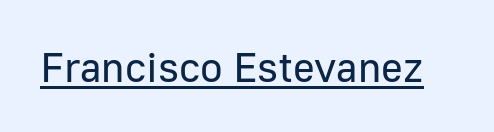
{"serif": "no", "italic": "no", "bold": "no", "weight": "regular", "width": "normal", "stroke_contrast": "low", "x_height": "medium", "monospaced": "no", "underline": "yes", "letter_spacing": "normal", "letter_spacing_em": 0.0, "glyph_px": 42}
